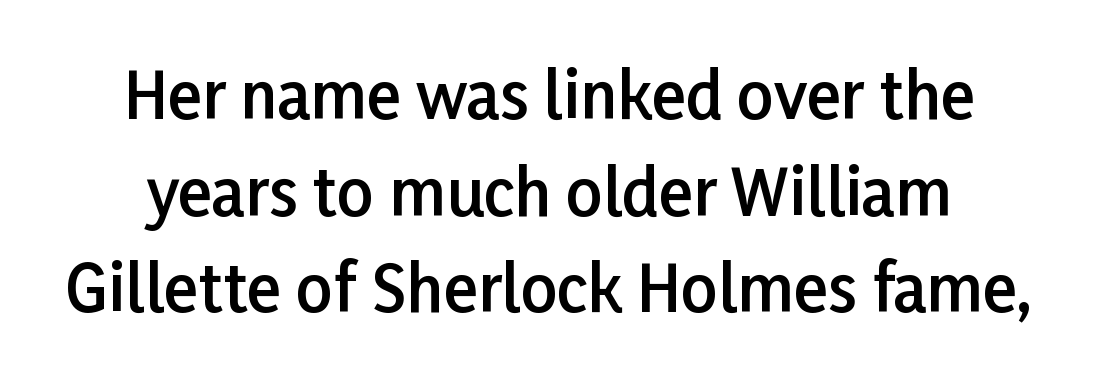
The image shows 64 px semibold sans-serif type, upright; set normal line spacing (1.51x), normal letter spacing, not underlined; low stroke contrast and a medium x-height.
